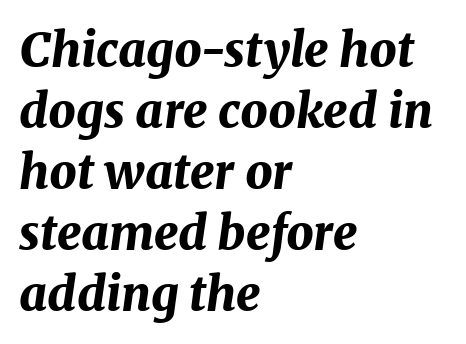
The image shows 48 px bold type, italic (leaning right); set left-aligned, normal line spacing (1.27x), normal letter spacing, not underlined; medium stroke contrast and a medium x-height.
